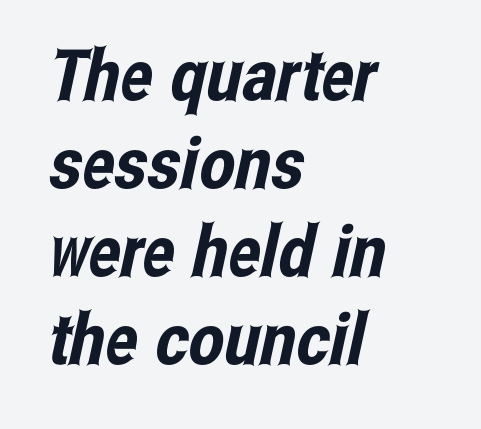
Q: Is the typeface a serif or a sans-serif typeface? A: Sans-serif.
Q: Is the text underlined? A: No.
Q: How is the paragraph aligned? A: Left-aligned.
Q: Is the spacing between letters normal or unusually wide? A: Normal.
Q: Width (condensed, normal, or wide)? A: Condensed.
Q: Stroke contrast? A: Low.
Q: x-height? A: Medium.
Q: Monospaced? A: No.
